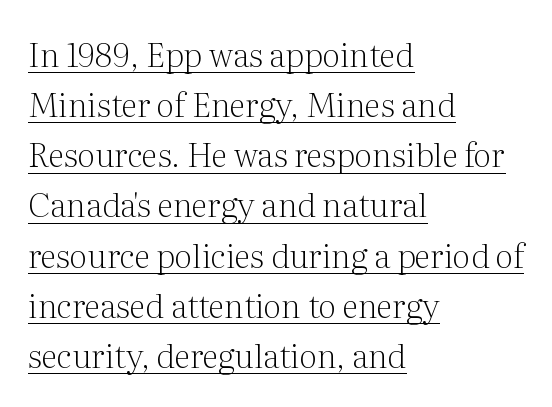
Weight: regular or lighter. Here the glyphs are tracked normally, forming tight word shapes. This sample keeps an unexceptional amount of space between lines. Note the varied advance widths — an 'i' is clearly narrower than an 'm'.
